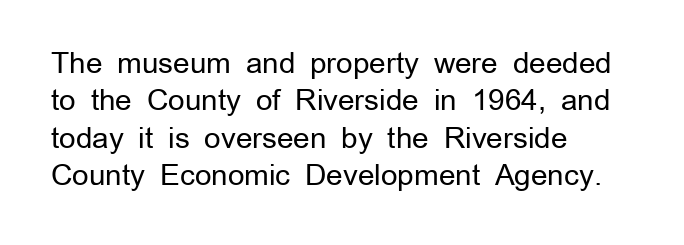
Are there feet on the stems? There aren't — it's a sans. The gap between lines stays unmarked. Does the lettering tilt? It doesn't — this is upright. Each letter keeps its own natural width here, so spacing adapts to shape. How are the letters spaced? Ordinarily, with no added tracking. The compositor pushed each line to the left boundary.
